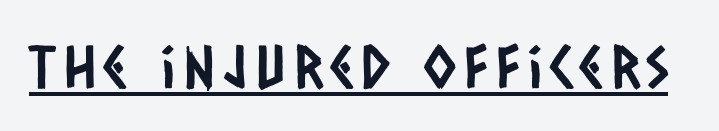
Are there feet on the stems? There aren't — it's a sans. The sample's only ornament is a line tracing under the words. You could not count columns in this text — the font is proportionally spaced.
